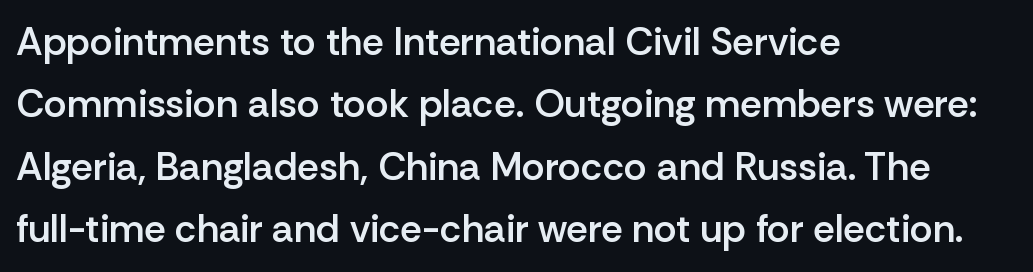
Q: Is the text bold? A: Semi-bold.
Q: Is the text italic (slanted)? A: No, it is upright.
Q: Is the typeface a serif or a sans-serif typeface? A: Sans-serif.
Q: Is the text underlined? A: No.
Q: How is the paragraph aligned? A: Left-aligned.
Q: Is the spacing between letters normal or unusually wide? A: Normal.
Q: Is the spacing between lines tight, normal or loose? A: Normal.
Q: Width (condensed, normal, or wide)? A: Normal.
Q: Stroke contrast? A: Low.
Q: x-height? A: Medium.
Q: Monospaced? A: No.
